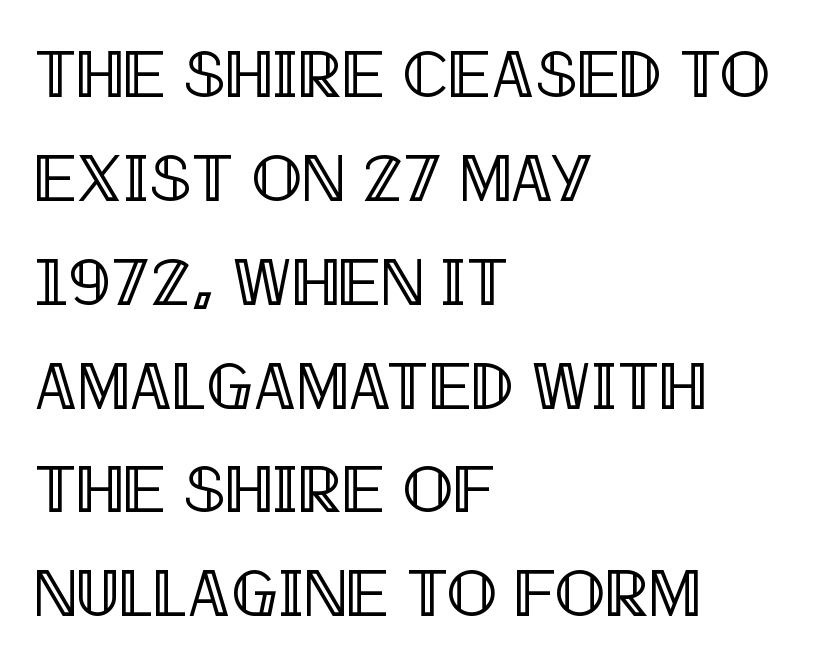
If you drew a ruler down the left edge, every line would touch it. Ascenders rise straight up at ninety degrees. Lines of text with bare space underneath. The rendering keeps characters at their native spacing. Character widths vary here, with narrow letters taking less room than wide ones.
